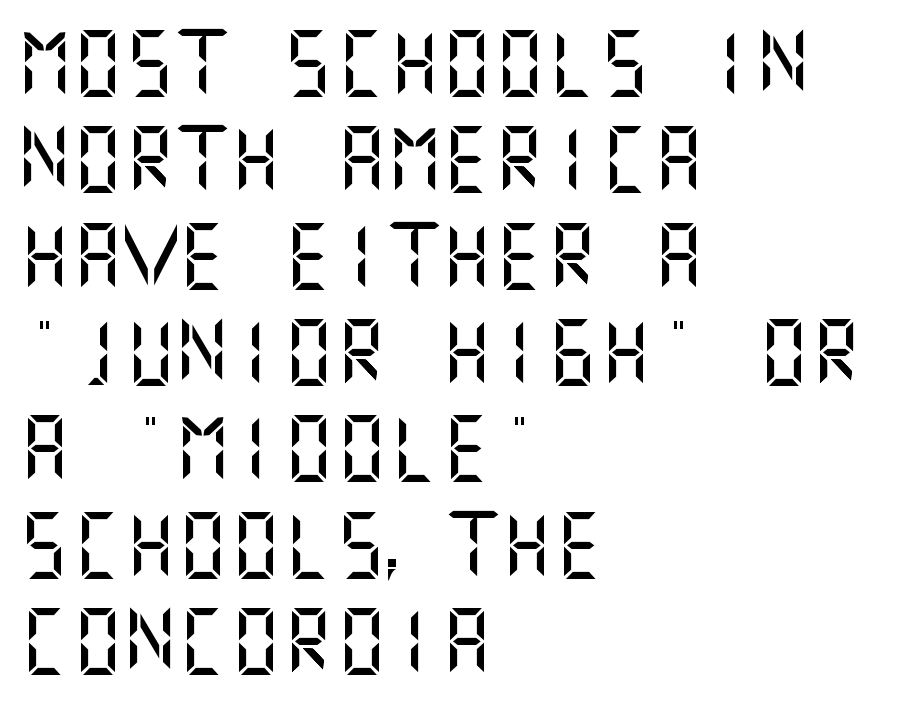
Normally led — the rows are evenly, conventionally spaced. In terms of letterspacing, this is plain default setting. Words float on clear page, feet unadorned. Designer's note — italics off, roman on.
